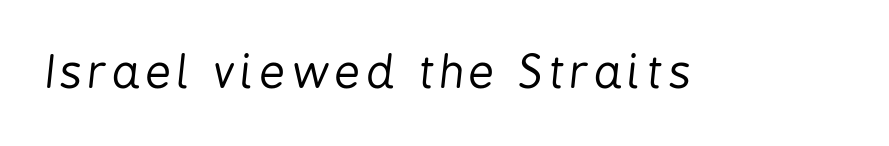
Stem width sits at or under what a default text font uses. Italic: yes, the glyphs are oblique. Words float on clear page, feet unadorned. The face used here is proportionally spaced, like ordinary book or web type.
